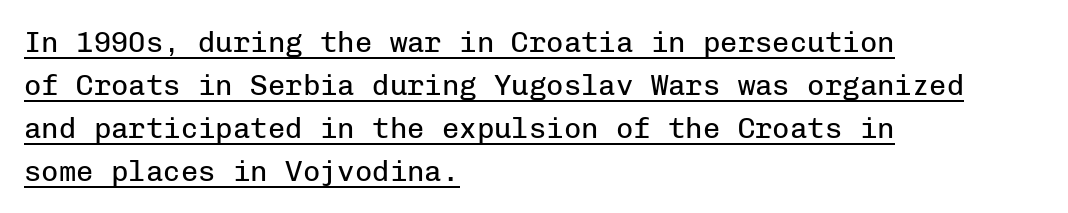
The image shows 29 px regular-weight sans-serif type, upright, monospaced; set left-aligned, normal line spacing (1.48x), normal letter spacing, underlined; low stroke contrast and a medium x-height.
